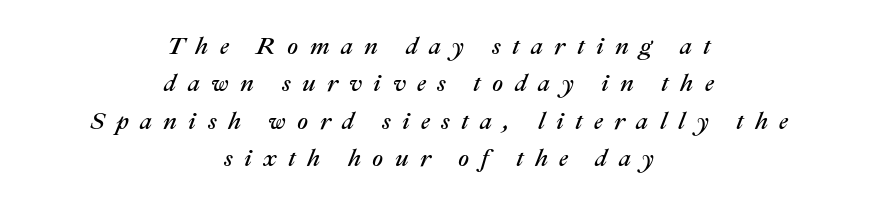
Q: Is the text italic (slanted)? A: Yes, it leans right by about 22 degrees.
Q: Is the text underlined? A: No.
Q: How is the paragraph aligned? A: Centered.
Q: Is the spacing between letters normal or unusually wide? A: Unusually wide.
Q: Is the spacing between lines tight, normal or loose? A: Normal.
